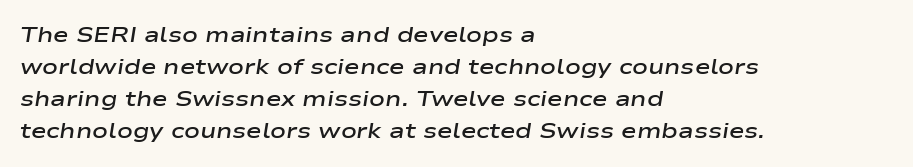
Q: Is the text bold? A: Semi-bold.
Q: Is the text italic (slanted)? A: Yes, it leans right by about 9 degrees.
Q: Is the text underlined? A: No.
Q: How is the paragraph aligned? A: Left-aligned.
Q: Is the spacing between letters normal or unusually wide? A: Normal.
Q: Is the spacing between lines tight, normal or loose? A: Normal.
